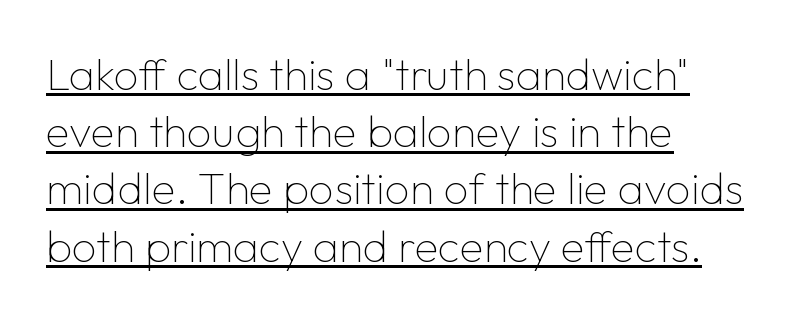
{"serif": "no", "italic": "no", "bold": "no", "weight": "thin", "width": "normal", "stroke_contrast": "low", "x_height": "medium", "monospaced": "no", "underline": "yes", "align": "left", "line_spacing": "normal", "line_spacing_ratio": 1.3, "letter_spacing": "normal", "letter_spacing_em": 0.0, "glyph_px": 44}
